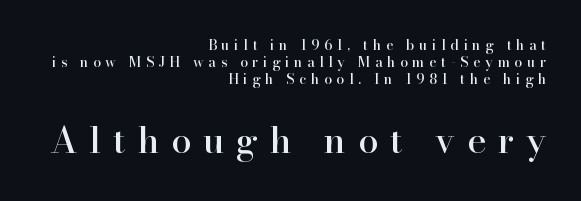
{"serif": "yes", "italic": "no", "width": "normal", "stroke_contrast": "high", "x_height": "small", "monospaced": "no", "underline": "no", "align": "right", "line_spacing_ratio": 1.23, "letter_spacing": "wide", "letter_spacing_em": 0.33, "larger_block": "second", "size_ratio": 2.57, "glyph_px": 36}
